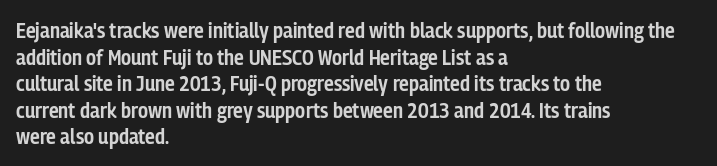
The image shows 22 px text type, upright; set left-aligned, line spacing 1.21x, normal letter spacing, not underlined.
